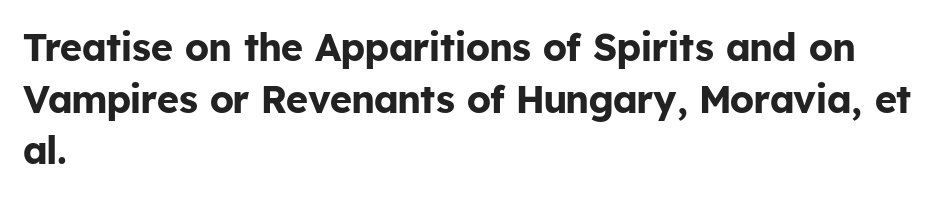
The image shows 38 px bold sans-serif type, upright; set left-aligned, normal line spacing (1.36x), normal letter spacing, not underlined; low stroke contrast and a medium x-height.
